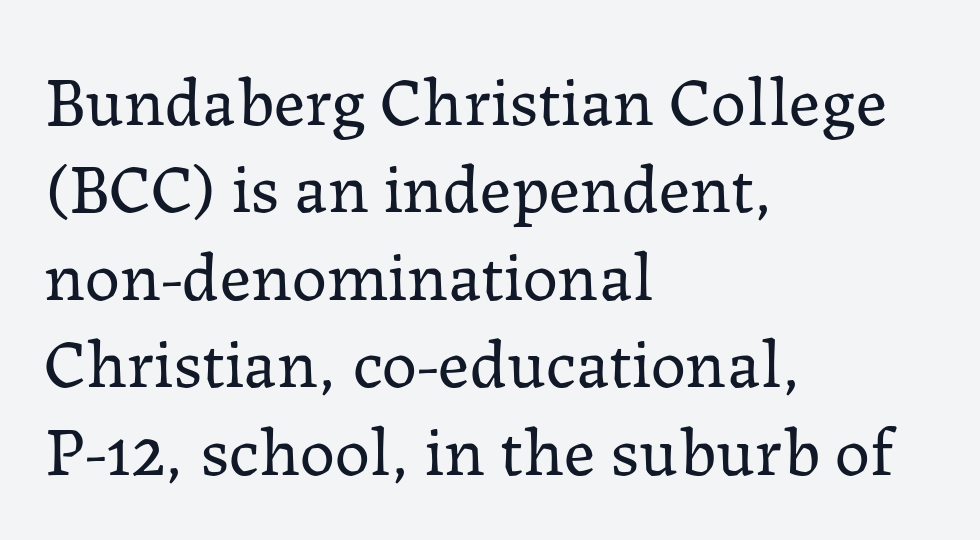
{"serif": "yes", "italic": "no", "bold": "no", "weight": "regular", "width": "normal", "stroke_contrast": "low", "x_height": "medium", "monospaced": "no", "underline": "no", "align": "left", "line_spacing": "normal", "line_spacing_ratio": 1.25, "letter_spacing": "normal", "letter_spacing_em": 0.0, "glyph_px": 70}
